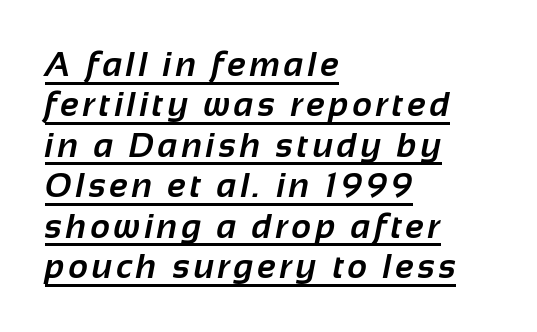
Proportional: the letters do not fall into vertical columns. Each glyph is drawn with heavy, bold strokes. Every row of glyphs begins at an identical x-position on the left. The rendered words wear a rule along their underside. Grotesque or geometric, the face here clearly has no serifs.
